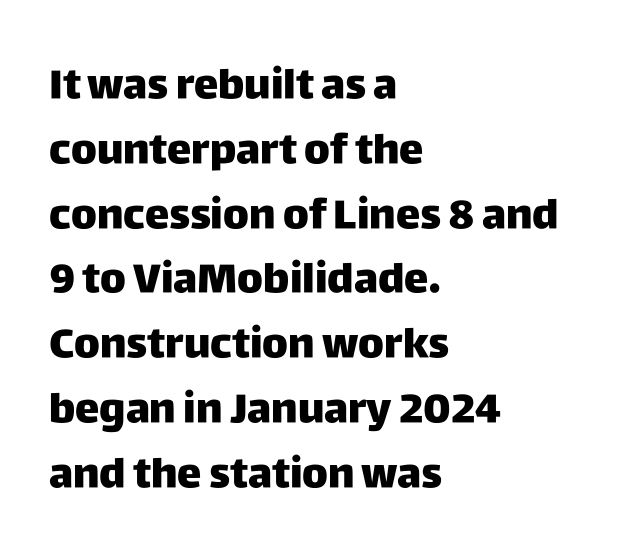
The image shows 41 px heavy sans-serif type, upright; set left-aligned, normal line spacing (1.58x), normal letter spacing, not underlined; low stroke contrast and a large x-height.
